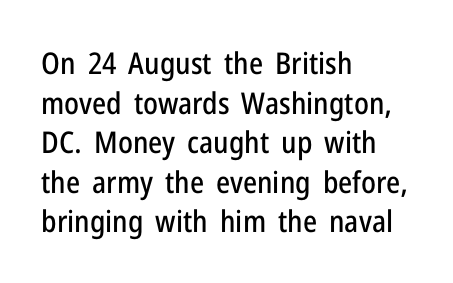
Q: Is the text italic (slanted)? A: No, it is upright.
Q: Is the typeface a serif or a sans-serif typeface? A: Sans-serif.
Q: Is the text underlined? A: No.
Q: How is the paragraph aligned? A: Left-aligned.
Q: Is the spacing between letters normal or unusually wide? A: Normal.
Q: Is the spacing between lines tight, normal or loose? A: Normal.
Q: Width (condensed, normal, or wide)? A: Condensed.
Q: Stroke contrast? A: Low.
Q: x-height? A: Medium.
Q: Monospaced? A: No.
